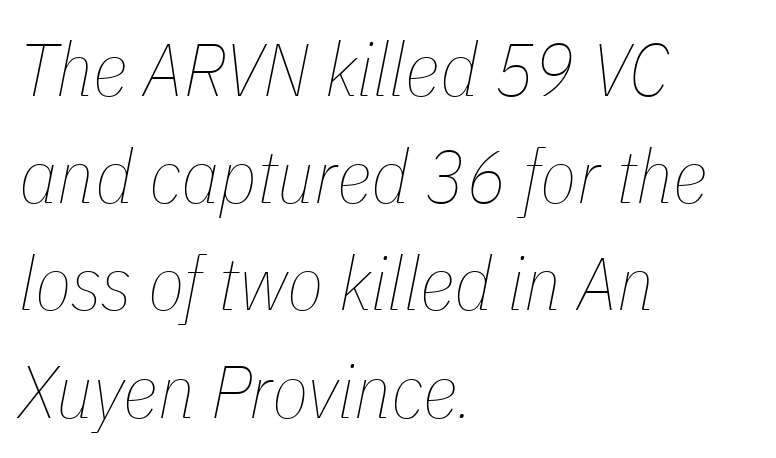
Layout note: lines flush left. These lines are rendered in a variable-pitch font. Nothing unusual about the tracking: characters are spaced as the font intends. No heavy texture on the line: the type isn't bold. The face used here has a pronounced slope to its letters.
